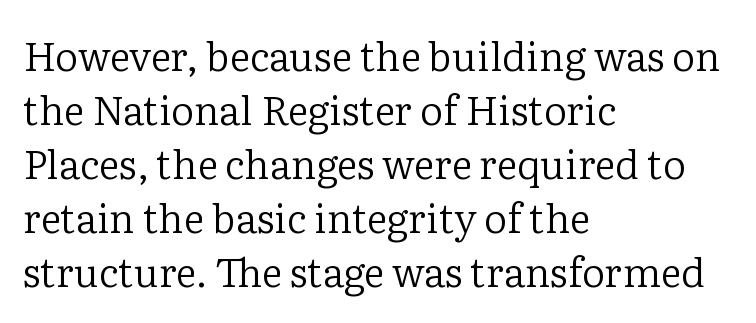
The image shows 40 px regular-weight serif type, upright; set left-aligned, normal line spacing (1.35x), normal letter spacing, not underlined; low stroke contrast and a medium x-height.
